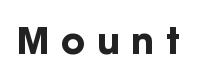
Q: Is the text bold? A: Yes.
Q: Is the text italic (slanted)? A: No, it is upright.
Q: Is the typeface a serif or a sans-serif typeface? A: Sans-serif.
Q: Is the text underlined? A: No.
Q: Is the spacing between letters normal or unusually wide? A: Unusually wide.
Q: Width (condensed, normal, or wide)? A: Normal.
Q: Stroke contrast? A: Low.
Q: x-height? A: Medium.
Q: Monospaced? A: No.
